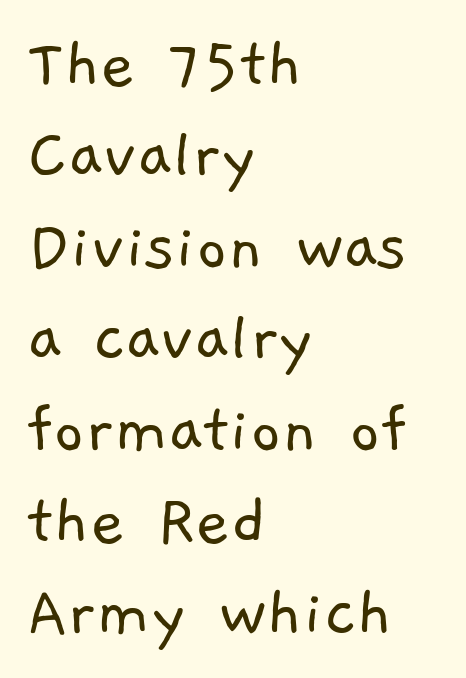
Q: Is the text bold? A: No.
Q: Is the typeface a serif or a sans-serif typeface? A: Sans-serif.
Q: Is the text underlined? A: No.
Q: How is the paragraph aligned? A: Left-aligned.
Q: Is the spacing between letters normal or unusually wide? A: Normal.
Q: Width (condensed, normal, or wide)? A: Normal.
Q: Stroke contrast? A: Low.
Q: x-height? A: Medium.
Q: Monospaced? A: No.
